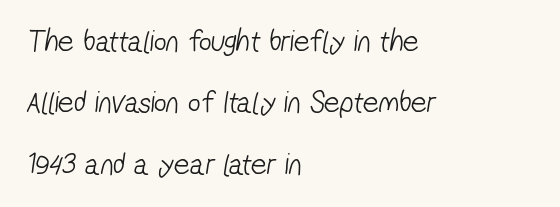
Check under the words: just untouched page. Leftover space on each line is placed entirely after the last word. Note the varied advance widths — an 'i' is clearly narrower than an 'm'. The letterforms sit shoulder to shoulder at normal distance.
